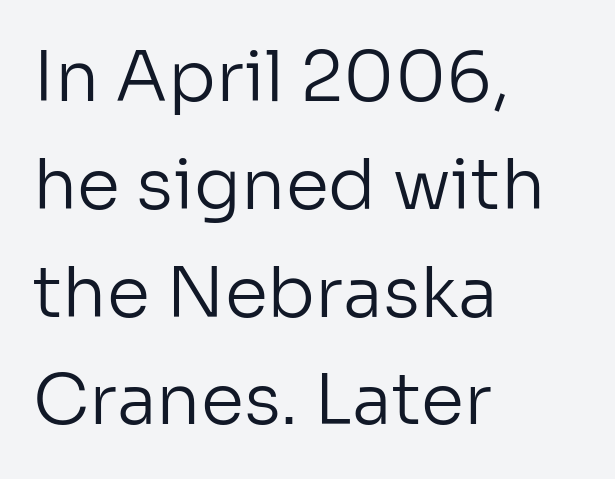
The image shows 70 px regular-weight sans-serif type, upright; set left-aligned, normal line spacing (1.54x), normal letter spacing, not underlined; low stroke contrast and a medium x-height.
